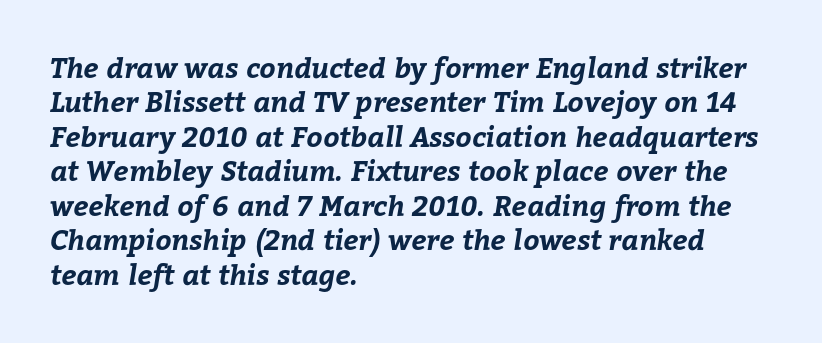
Q: Is the text bold? A: Yes.
Q: Is the text underlined? A: No.
Q: How is the paragraph aligned? A: Left-aligned.
Q: Is the spacing between letters normal or unusually wide? A: Normal.
Q: Width (condensed, normal, or wide)? A: Normal.
Q: Stroke contrast? A: Low.
Q: x-height? A: Medium.
Q: Monospaced? A: No.
